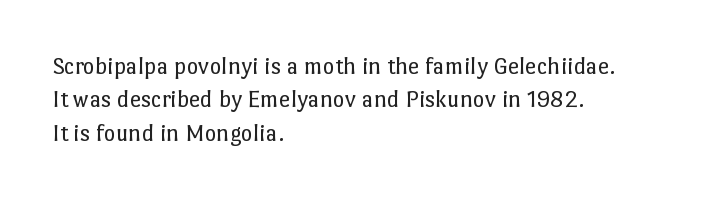
Notice how the stems are strictly vertical — no italics here. Clear beneath every line of the passage. Compared with typical paragraphs, the rows here are spaced about the same. The letters look calm and open, with moderate or lighter stems. Spacing between characters is what you'd get straight out of the box.
